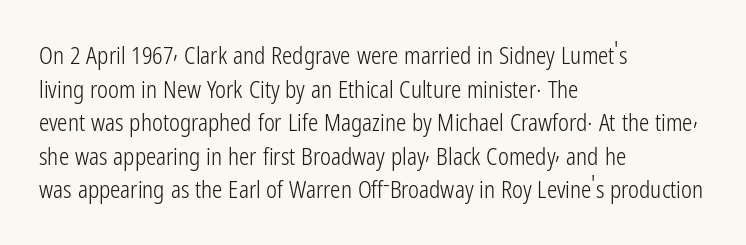
What stands out about the letter spacing? Nothing — it is the standard amount. Type without underlining. You can tell it's not italic because the verticals are truly vertical. Is there much room between lines? A standard amount, neither cramped nor airy.
